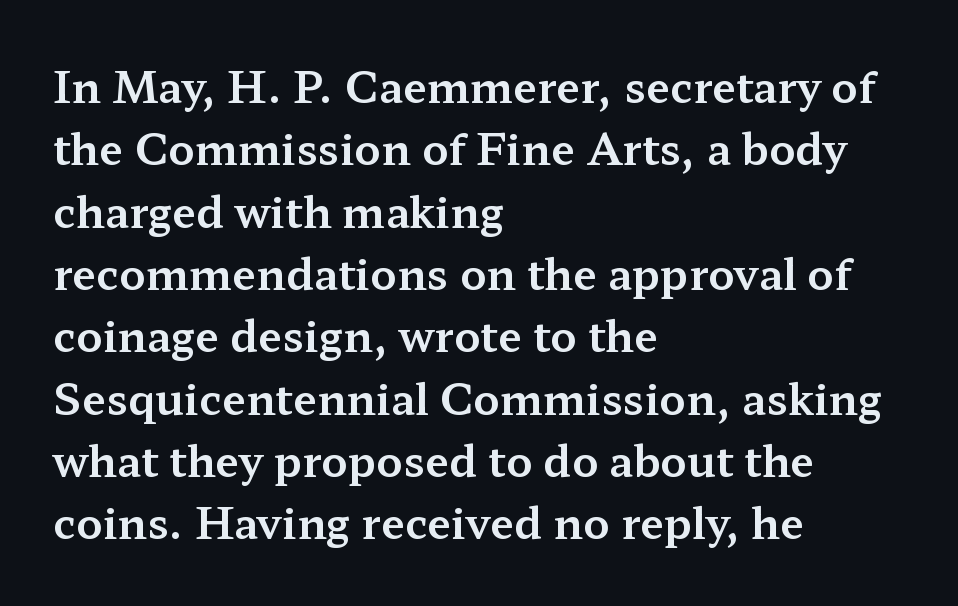
The image shows 43 px wide serif type, upright; set left-aligned, normal line spacing (1.45x), normal letter spacing, not underlined; medium stroke contrast and a medium x-height.
